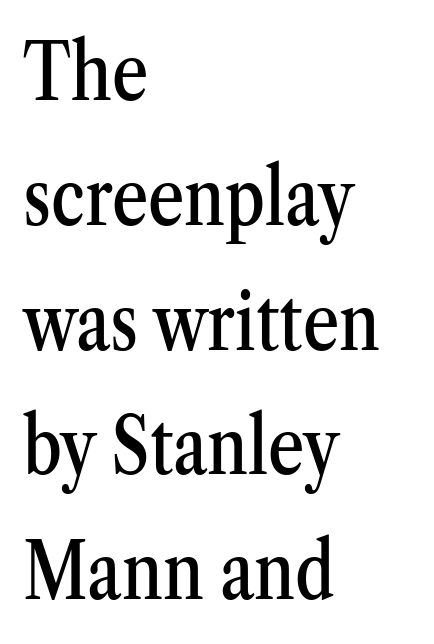
{"serif": "yes", "italic": "no", "width": "condensed", "stroke_contrast": "medium", "x_height": "medium", "monospaced": "no", "underline": "no", "align": "left", "line_spacing": "normal", "line_spacing_ratio": 1.58, "letter_spacing": "normal", "letter_spacing_em": 0.0, "glyph_px": 79}
